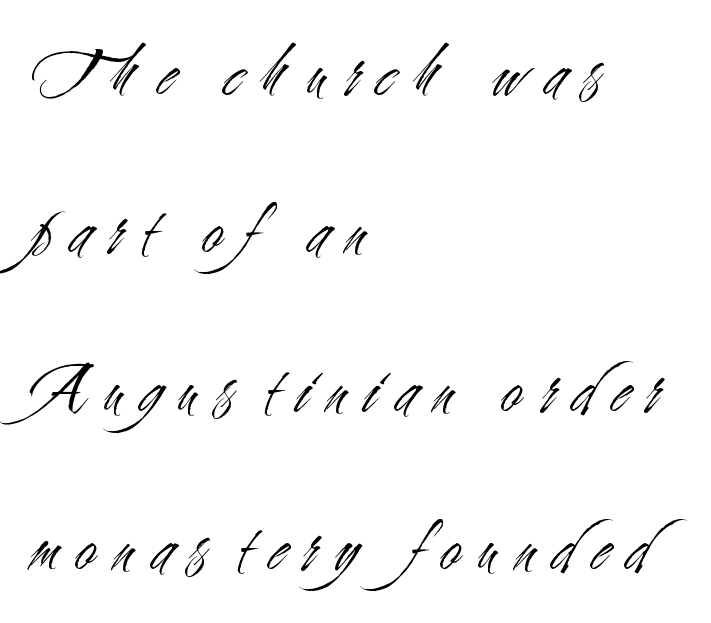
Q: Is the text bold? A: No.
Q: Is the text italic (slanted)? A: Yes.
Q: Is the typeface a serif or a sans-serif typeface? A: Sans-serif.
Q: Is the text underlined? A: No.
Q: How is the paragraph aligned? A: Left-aligned.
Q: Is the spacing between letters normal or unusually wide? A: Unusually wide.
Q: Is the spacing between lines tight, normal or loose? A: Loose.
Q: Width (condensed, normal, or wide)? A: Condensed.
Q: Stroke contrast? A: Medium.
Q: x-height? A: Small.
Q: Monospaced? A: No.
